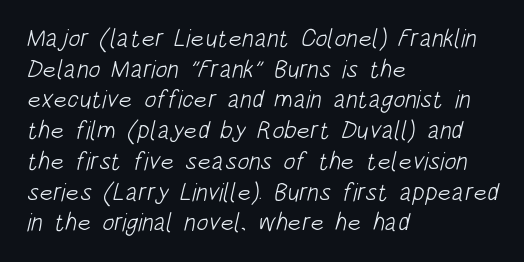
The image shows 25 px text type; set left-aligned, line spacing 1.23x, normal letter spacing, not underlined.
